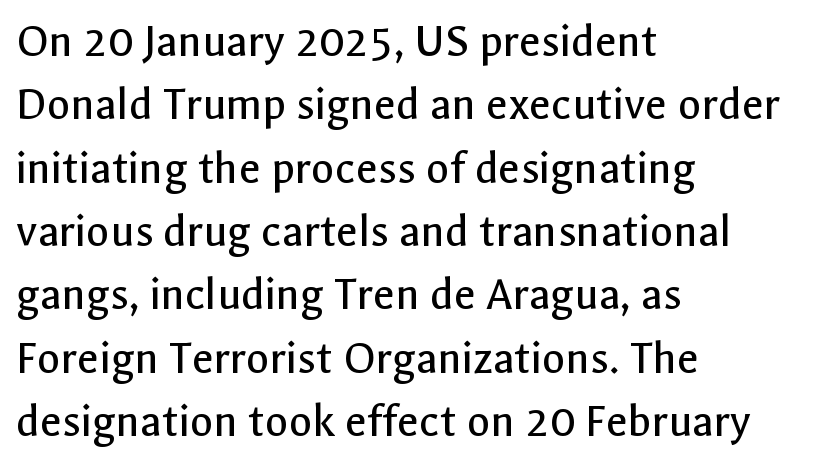
Q: Is the text bold? A: No.
Q: Is the text italic (slanted)? A: No, it is upright.
Q: Is the typeface a serif or a sans-serif typeface? A: Sans-serif.
Q: Is the text underlined? A: No.
Q: How is the paragraph aligned? A: Left-aligned.
Q: Is the spacing between letters normal or unusually wide? A: Normal.
Q: Is the spacing between lines tight, normal or loose? A: Normal.
Q: Width (condensed, normal, or wide)? A: Normal.
Q: x-height? A: Medium.
Q: Monospaced? A: No.
